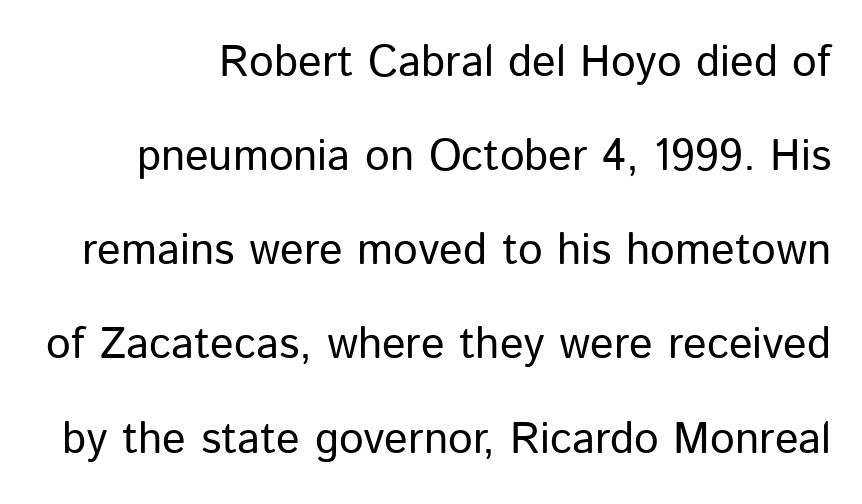
Q: Is the text bold? A: No.
Q: Is the text italic (slanted)? A: No, it is upright.
Q: Is the typeface a serif or a sans-serif typeface? A: Sans-serif.
Q: Is the text underlined? A: No.
Q: Is the spacing between letters normal or unusually wide? A: Normal.
Q: Is the spacing between lines tight, normal or loose? A: Loose.
Q: Width (condensed, normal, or wide)? A: Normal.
Q: Stroke contrast? A: Low.
Q: x-height? A: Medium.
Q: Monospaced? A: No.
